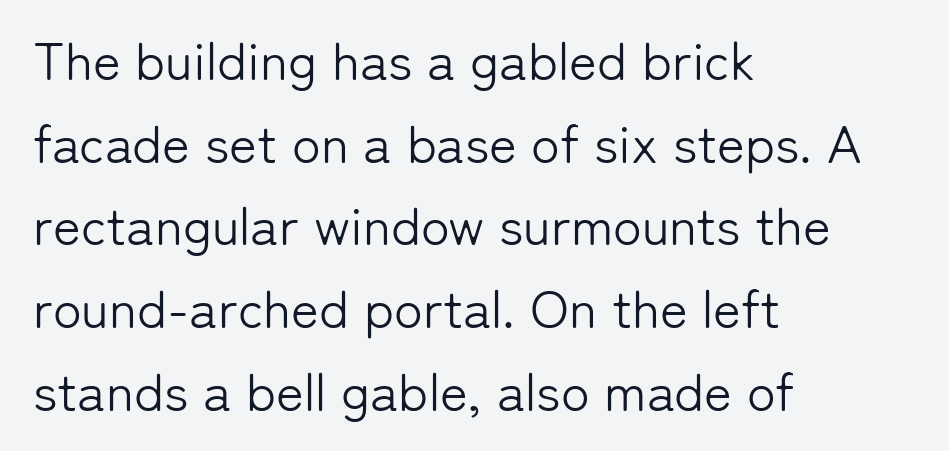
The typeface chosen for these lines omits serifs. The gaps between neighbouring characters are ordinary and unremarkable. The rendering anchors every line to the left-hand side. The glyphs are unaccompanied by any horizontal stroke below them. Whoever set this chose a conventional vertical rhythm. Italic? Not at all — the glyphs are vertical.
